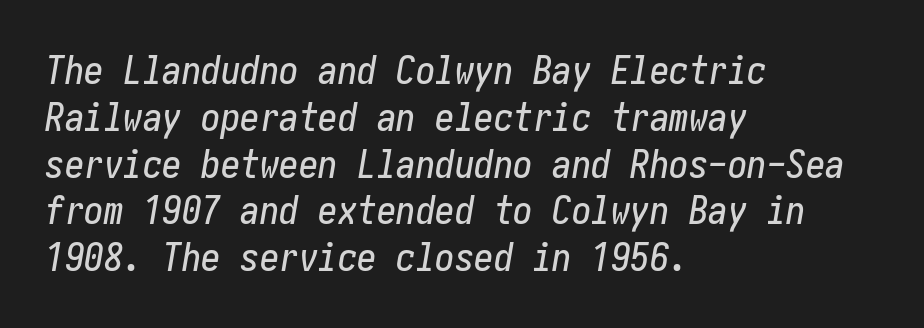
Alignment: flush left. Short note: letters normally spaced. Descenders hang freely into open space. The typography opts for an oblique posture over an upright one.
